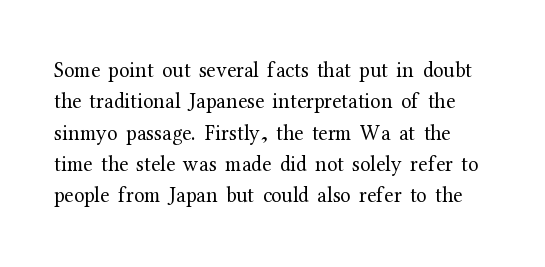
Q: Is the text bold? A: No.
Q: Is the text italic (slanted)? A: No, it is upright.
Q: Is the text underlined? A: No.
Q: Is the spacing between letters normal or unusually wide? A: Normal.
Q: Is the spacing between lines tight, normal or loose? A: Normal.
